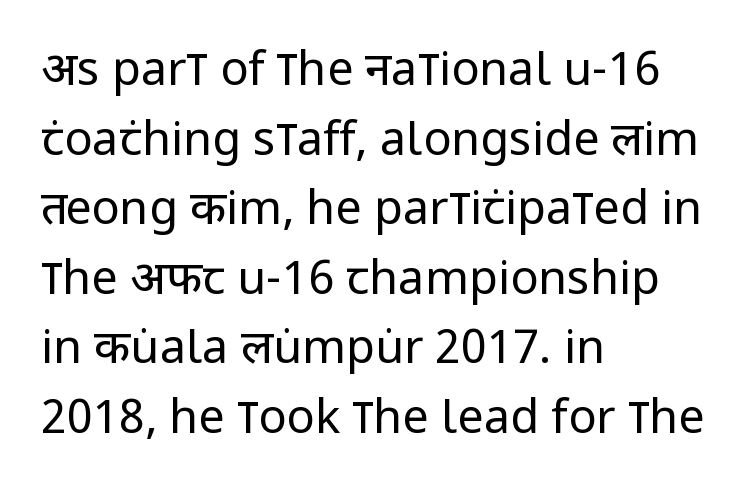
The image shows 47 px regular-weight, condensed sans-serif type, upright; set left-aligned, normal line spacing (1.48x), normal letter spacing, not underlined; low stroke contrast and a large x-height.
